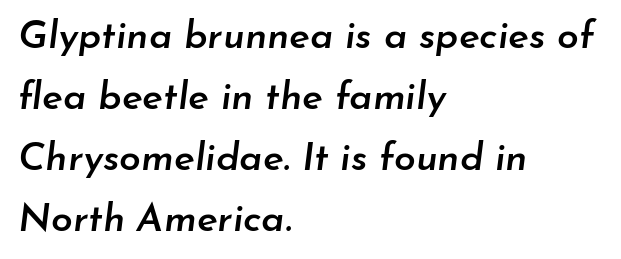
The image shows 39 px semibold type, italic (leaning right); set left-aligned, normal line spacing (1.56x), normal letter spacing, not underlined; low stroke contrast and a small x-height.
